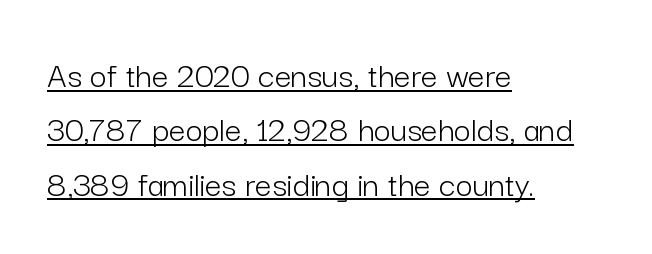
Q: Is the text bold? A: No.
Q: Is the text italic (slanted)? A: No, it is upright.
Q: Is the typeface a serif or a sans-serif typeface? A: Sans-serif.
Q: Is the text underlined? A: Yes.
Q: How is the paragraph aligned? A: Left-aligned.
Q: Is the spacing between letters normal or unusually wide? A: Normal.
Q: Is the spacing between lines tight, normal or loose? A: Normal.
Q: Width (condensed, normal, or wide)? A: Normal.
Q: Stroke contrast? A: Low.
Q: x-height? A: Medium.
Q: Monospaced? A: No.
